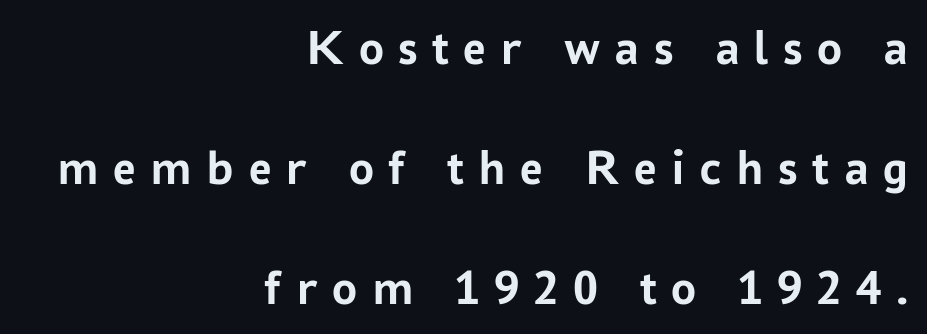
Q: Is the text bold? A: Yes.
Q: Is the text italic (slanted)? A: No, it is upright.
Q: Is the typeface a serif or a sans-serif typeface? A: Sans-serif.
Q: Is the text underlined? A: No.
Q: How is the paragraph aligned? A: Right-aligned.
Q: Is the spacing between letters normal or unusually wide? A: Unusually wide.
Q: Is the spacing between lines tight, normal or loose? A: Loose.
Q: Width (condensed, normal, or wide)? A: Normal.
Q: Stroke contrast? A: Low.
Q: x-height? A: Medium.
Q: Monospaced? A: No.
